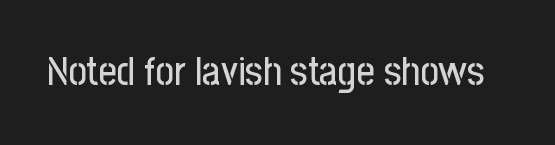
Q: Is the text italic (slanted)? A: No, it is upright.
Q: Is the typeface a serif or a sans-serif typeface? A: Sans-serif.
Q: Is the text underlined? A: No.
Q: Is the spacing between letters normal or unusually wide? A: Normal.
Q: Width (condensed, normal, or wide)? A: Condensed.
Q: Stroke contrast? A: Low.
Q: x-height? A: Medium.
Q: Monospaced? A: No.
